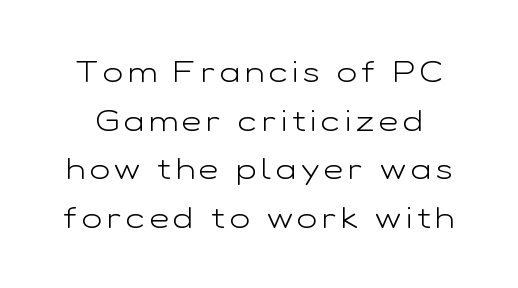
Notice how descenders clear the ascenders below comfortably — that's standard leading. The letters stand upright; this is a roman face. Looks like regular typesetting: each glyph gets only the width it needs. Serif or sans? Sans — the stroke terminals are bare. Underlining? Definitely not there. No letter is thick-stroked: the sample isn't bold.
